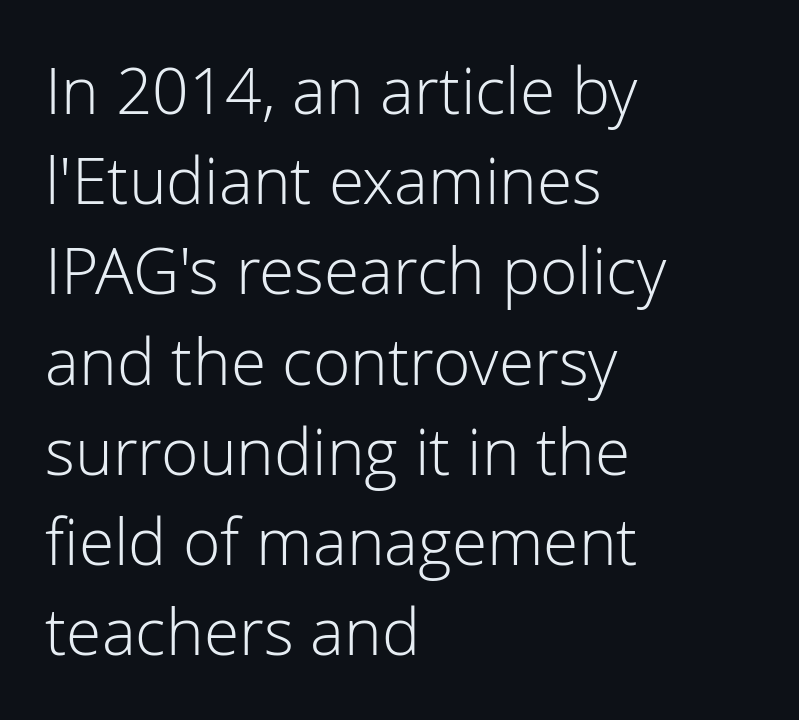
Italic? Not at all — the glyphs are vertical. Summary of vertical rhythm: regular, with standard interline spacing. The paragraph has a hard left edge and a soft right edge. Each letter keeps its own natural width here, so spacing adapts to shape. Observe the ordinary spacing: letters are neighbours, not strangers.
